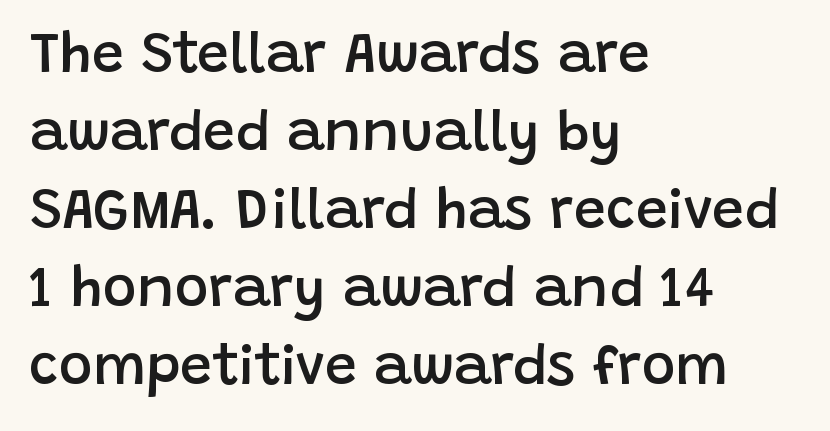
{"serif": "no", "italic": "no", "bold": "semi", "weight": "semibold", "width": "normal", "stroke_contrast": "low", "x_height": "large", "monospaced": "no", "underline": "no", "align": "left", "line_spacing": "normal", "line_spacing_ratio": 1.37, "letter_spacing": "normal", "letter_spacing_em": 0.0, "glyph_px": 57}
